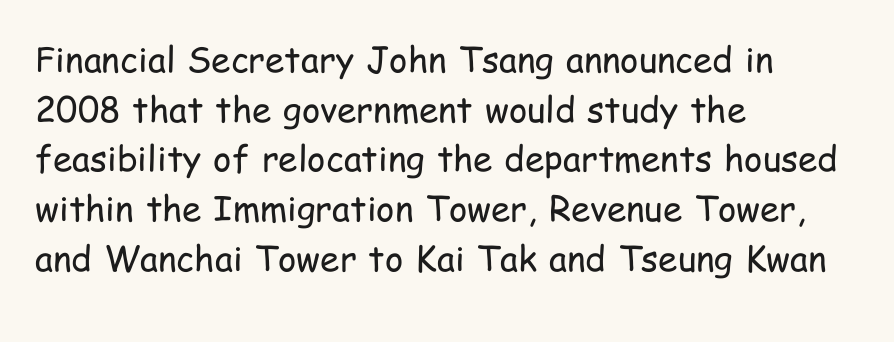
The image shows 35 px regular-weight, condensed sans-serif type, upright; set left-aligned, normal line spacing (1.42x), normal letter spacing, not underlined; low stroke contrast and a medium x-height.
